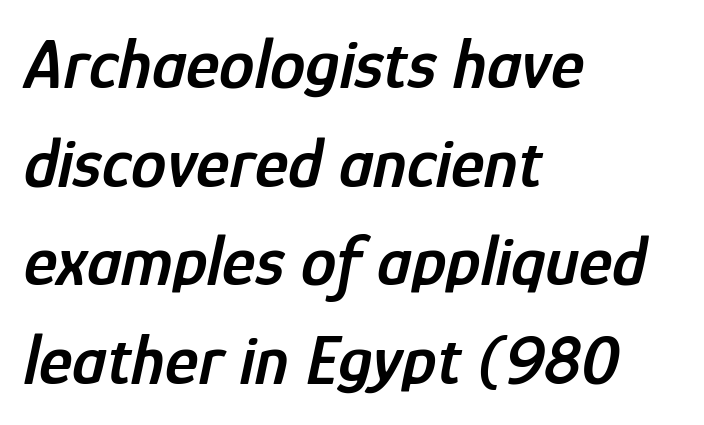
{"italic": "yes", "lean": "right", "slant_degrees": 12, "bold": "semi", "weight": "semibold", "width": "condensed", "stroke_contrast": "low", "x_height": "medium", "monospaced": "no", "underline": "no", "align": "left", "line_spacing": "normal", "line_spacing_ratio": 1.39, "letter_spacing": "normal", "letter_spacing_em": 0.0, "glyph_px": 71}
